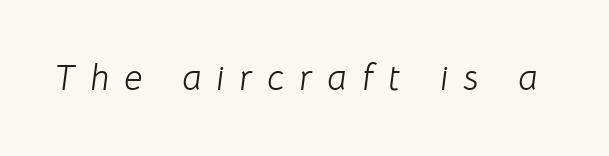
{"italic": "yes", "lean": "right", "slant_degrees": 8, "bold": "no", "weight": "light", "width": "normal", "stroke_contrast": "low", "x_height": "medium", "monospaced": "no", "underline": "no", "letter_spacing": "wide", "letter_spacing_em": 0.42, "glyph_px": 36}
